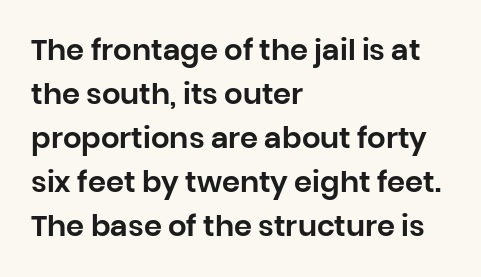
The image shows 29 px sans-serif type, upright; set left-aligned, normal line spacing (1.52x), normal letter spacing, not underlined; low stroke contrast and a large x-height.
